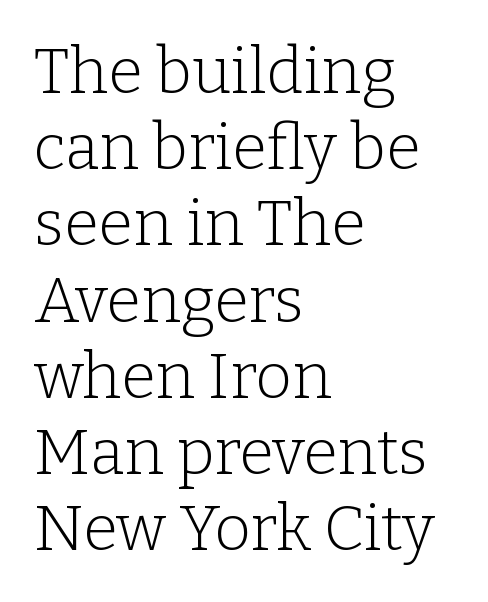
{"serif": "yes", "italic": "no", "bold": "no", "weight": "light", "width": "normal", "stroke_contrast": "low", "x_height": "medium", "monospaced": "no", "underline": "no", "align": "left", "line_spacing_ratio": 1.21, "letter_spacing": "normal", "letter_spacing_em": 0.0, "glyph_px": 63}
